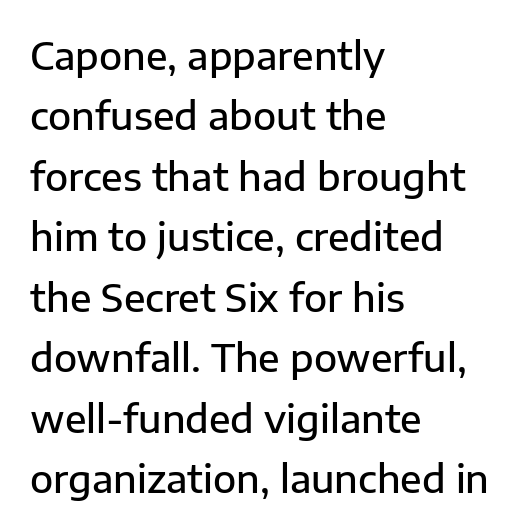
Q: Is the text bold? A: Semi-bold.
Q: Is the text italic (slanted)? A: No, it is upright.
Q: Is the typeface a serif or a sans-serif typeface? A: Sans-serif.
Q: Is the text underlined? A: No.
Q: How is the paragraph aligned? A: Left-aligned.
Q: Is the spacing between letters normal or unusually wide? A: Normal.
Q: Is the spacing between lines tight, normal or loose? A: Normal.
Q: Width (condensed, normal, or wide)? A: Normal.
Q: Stroke contrast? A: Low.
Q: x-height? A: Medium.
Q: Monospaced? A: No.
